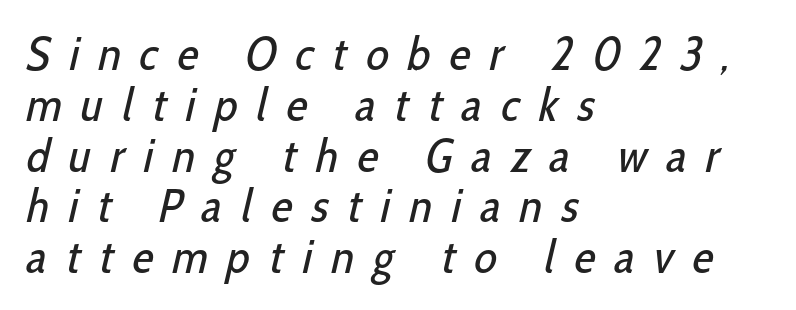
Q: Is the text bold? A: No.
Q: Is the typeface a serif or a sans-serif typeface? A: Sans-serif.
Q: Is the text underlined? A: No.
Q: How is the paragraph aligned? A: Left-aligned.
Q: Is the spacing between letters normal or unusually wide? A: Unusually wide.
Q: Is the spacing between lines tight, normal or loose? A: Tight.
Q: Width (condensed, normal, or wide)? A: Condensed.
Q: Stroke contrast? A: Low.
Q: x-height? A: Medium.
Q: Monospaced? A: No.
